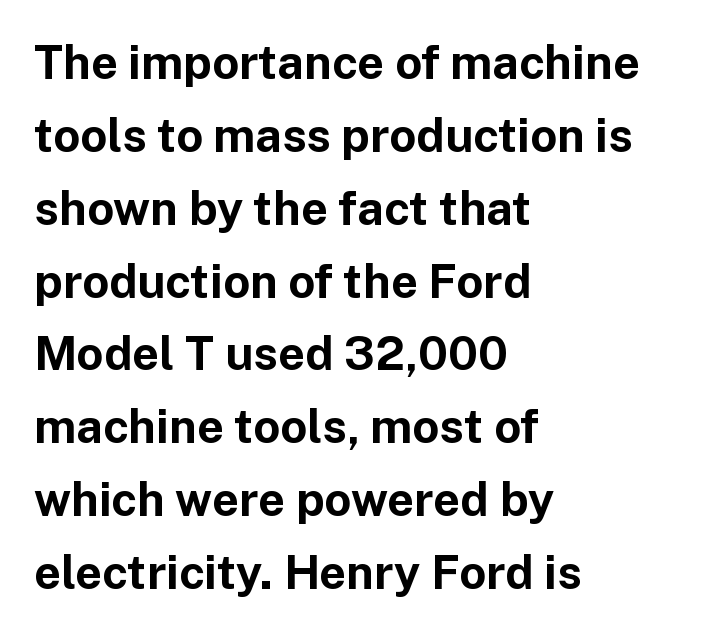
Q: Is the text bold? A: Yes.
Q: Is the text italic (slanted)? A: No, it is upright.
Q: Is the typeface a serif or a sans-serif typeface? A: Sans-serif.
Q: Is the text underlined? A: No.
Q: How is the paragraph aligned? A: Left-aligned.
Q: Is the spacing between letters normal or unusually wide? A: Normal.
Q: Is the spacing between lines tight, normal or loose? A: Normal.
Q: Width (condensed, normal, or wide)? A: Normal.
Q: Stroke contrast? A: Low.
Q: x-height? A: Medium.
Q: Monospaced? A: No.
